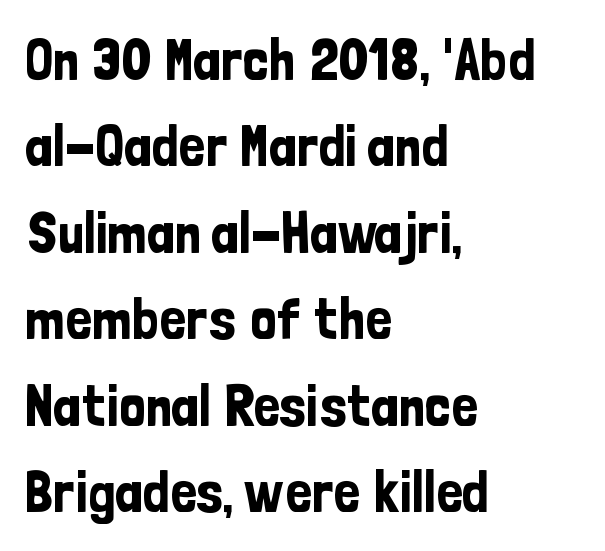
{"serif": "no", "italic": "no", "width": "condensed", "stroke_contrast": "low", "x_height": "medium", "monospaced": "no", "underline": "no", "align": "left", "line_spacing": "normal", "line_spacing_ratio": 1.49, "letter_spacing": "normal", "letter_spacing_em": 0.0, "glyph_px": 58}
